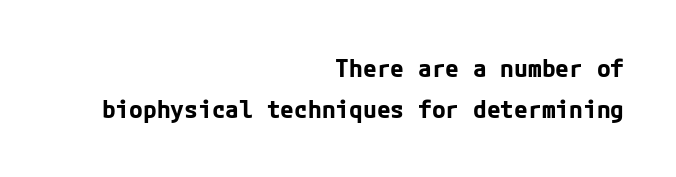
Q: Is the text bold? A: Yes.
Q: Is the text italic (slanted)? A: No, it is upright.
Q: Is the text underlined? A: No.
Q: How is the paragraph aligned? A: Right-aligned.
Q: Is the spacing between letters normal or unusually wide? A: Normal.
Q: Is the spacing between lines tight, normal or loose? A: Normal.
